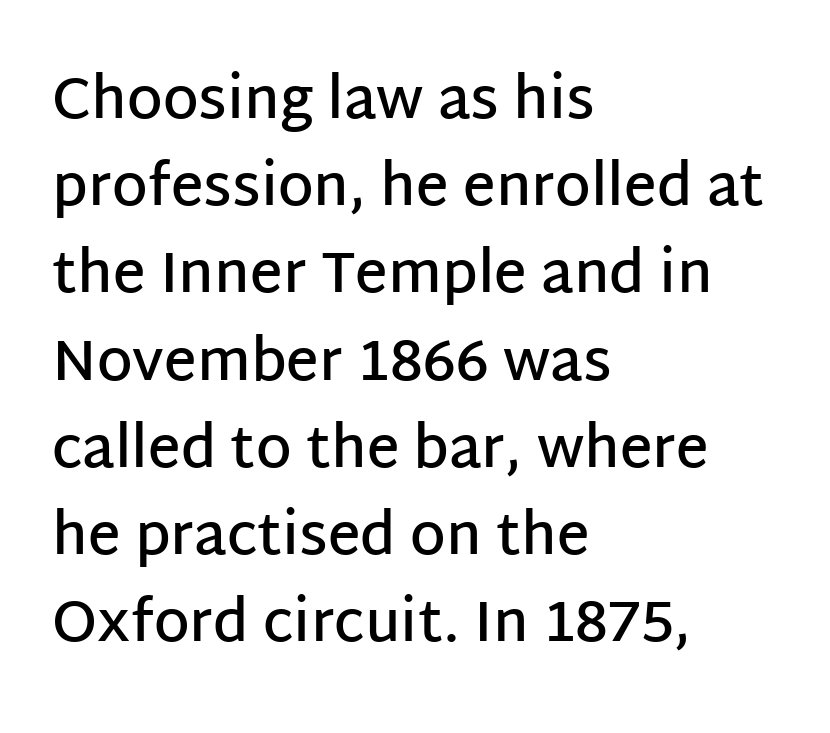
{"serif": "no", "italic": "no", "bold": "semi", "weight": "semibold", "width": "normal", "stroke_contrast": "low", "x_height": "large", "monospaced": "no", "underline": "no", "align": "left", "line_spacing": "normal", "line_spacing_ratio": 1.53, "letter_spacing": "normal", "letter_spacing_em": 0.0, "glyph_px": 57}
